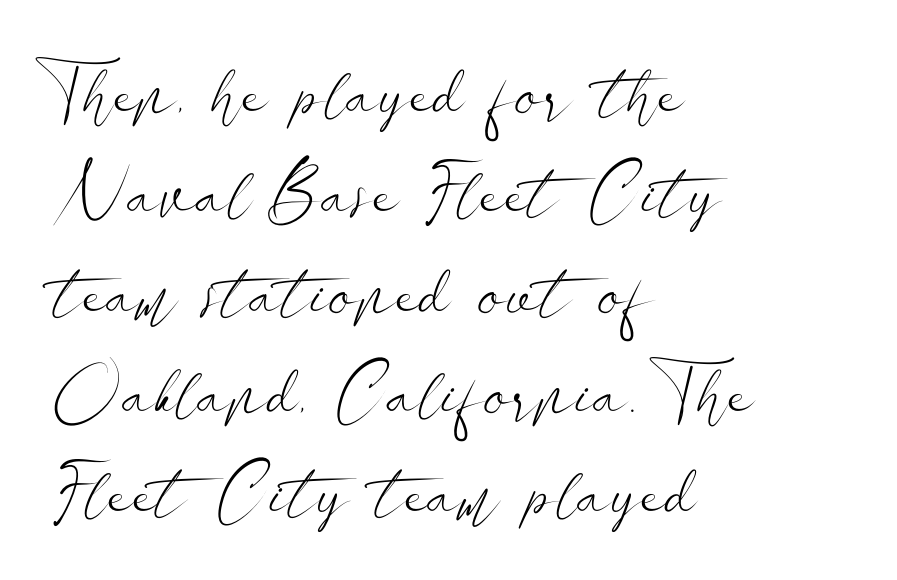
{"serif": "no", "bold": "no", "weight": "light", "width": "wide", "stroke_contrast": "low", "x_height": "small", "monospaced": "no", "underline": "no", "align": "left", "line_spacing": "normal", "line_spacing_ratio": 1.39, "letter_spacing": "normal", "letter_spacing_em": 0.0, "glyph_px": 72}
